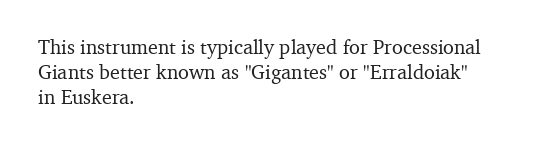
{"italic": "no", "underline": "no", "align": "left", "line_spacing_ratio": 1.24, "letter_spacing": "normal", "letter_spacing_em": 0.0, "glyph_px": 20}
